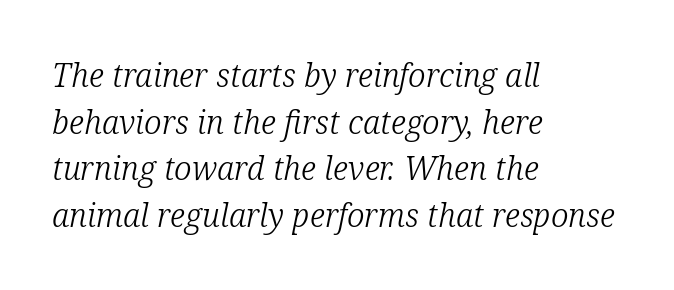
The image shows 32 px light serif type, italic (leaning right); set left-aligned, normal line spacing (1.46x), normal letter spacing, not underlined; low stroke contrast and a medium x-height.
